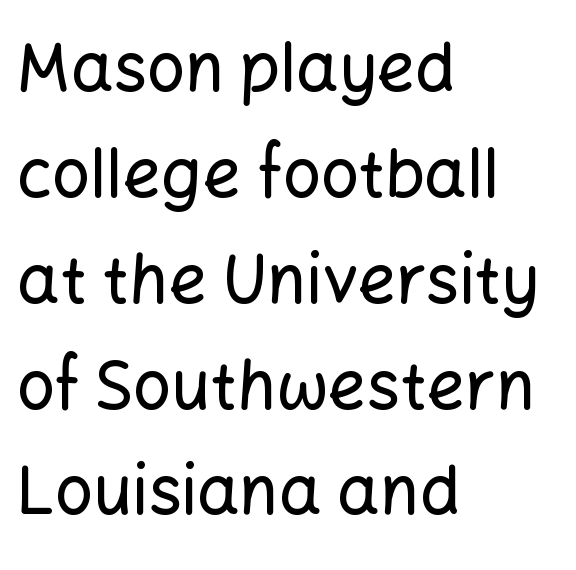
Q: Is the text italic (slanted)? A: No, it is upright.
Q: Is the typeface a serif or a sans-serif typeface? A: Sans-serif.
Q: Is the text underlined? A: No.
Q: How is the paragraph aligned? A: Left-aligned.
Q: Is the spacing between letters normal or unusually wide? A: Normal.
Q: Is the spacing between lines tight, normal or loose? A: Normal.
Q: Width (condensed, normal, or wide)? A: Normal.
Q: Stroke contrast? A: Low.
Q: x-height? A: Medium.
Q: Monospaced? A: No.
